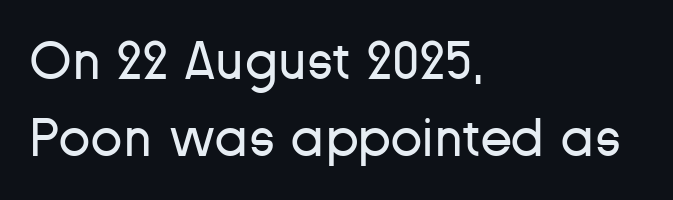
Characters remain perfectly vertical along every line. Character widths vary here, with narrow letters taking less room than wide ones. The letterforms sit at book weight or below. The font family rendered here belongs to the sans-serif group.
